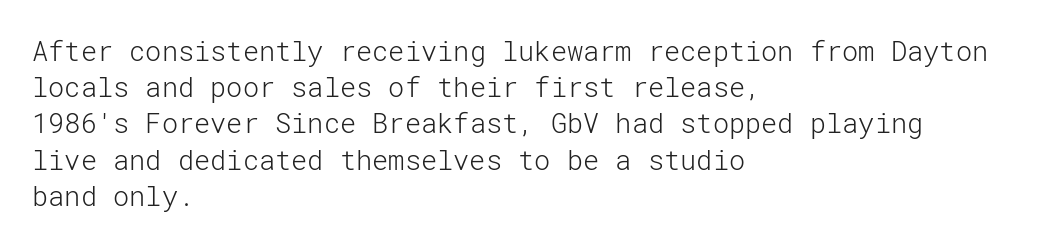
The image shows 27 px text type, upright; set left-aligned, normal line spacing (1.34x), normal letter spacing, not underlined.
